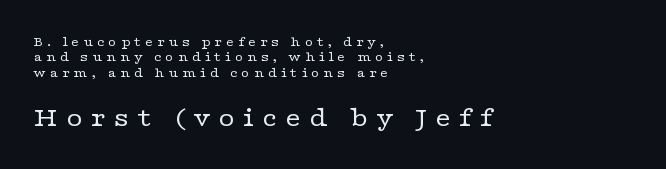
The words here are not underlined. Spacing verdict: proportional, widths tailored to each character. Substantial extra tracking has been applied to these lines. The rendering uses a small line-height, squeezing the rows. This is the regular roman posture of the typeface.
